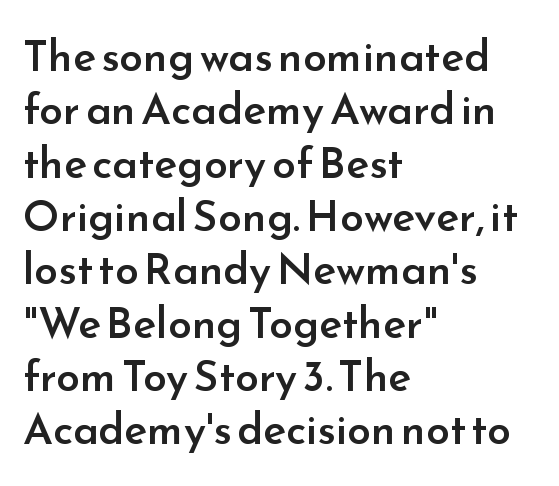
The image shows 43 px semibold sans-serif type, upright; set left-aligned, line spacing 1.24x, normal letter spacing, not underlined; low stroke contrast and a small x-height.
